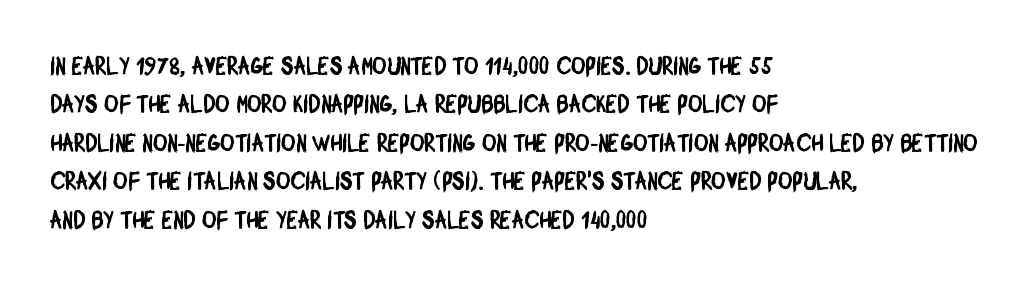
A student would call this left alignment; a typographer would say flush left, rag right. The space beneath each line is pristine and unruled. The gaps between neighbouring characters are ordinary and unremarkable. The designer left line spacing at the default.
